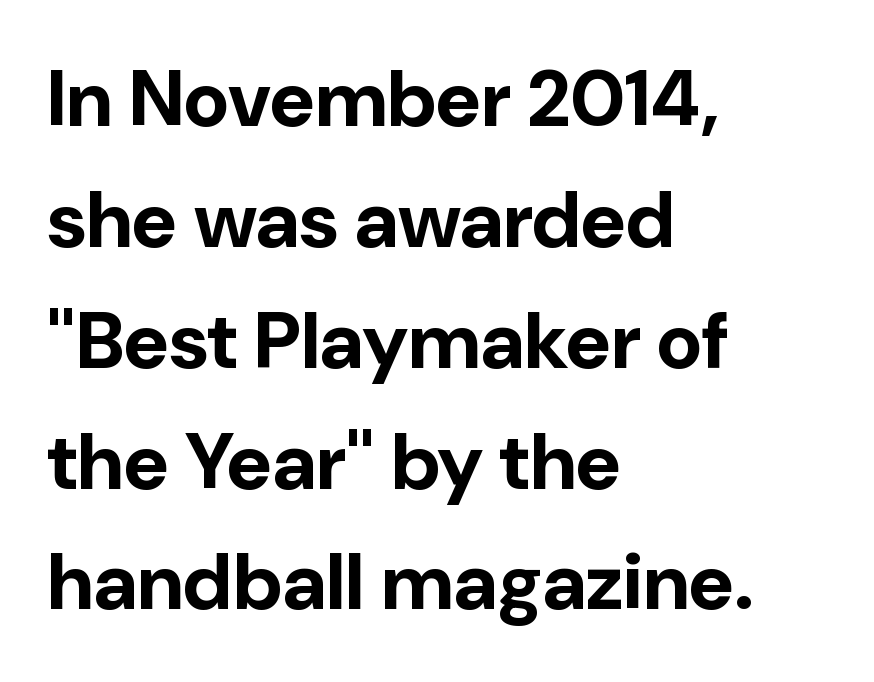
{"serif": "no", "italic": "no", "bold": "yes", "weight": "bold", "width": "normal", "stroke_contrast": "low", "x_height": "medium", "monospaced": "no", "underline": "no", "align": "left", "line_spacing": "normal", "line_spacing_ratio": 1.53, "letter_spacing": "normal", "letter_spacing_em": 0.0, "glyph_px": 79}
